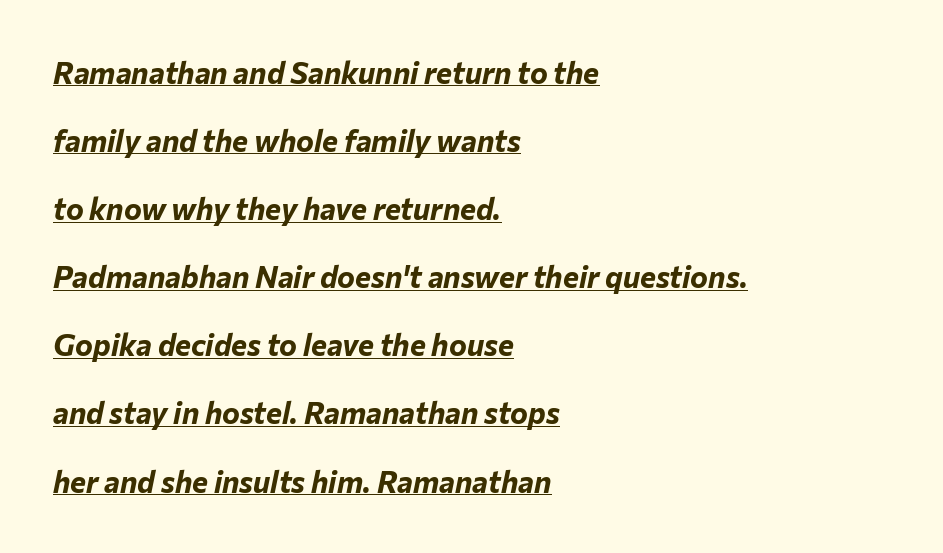
Emphasis is given by a line drawn under the lettering. The letterforms sit shoulder to shoulder at normal distance. Where is the straight margin? On the left. You could not count columns in this text — the font is proportionally spaced. Line spacing here is loose.
